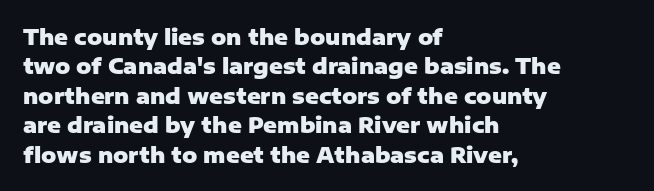
{"italic": "no", "bold": "yes", "underline": "no", "align": "left", "line_spacing": "normal", "line_spacing_ratio": 1.4, "letter_spacing": "normal", "letter_spacing_em": 0.0, "glyph_px": 21}
